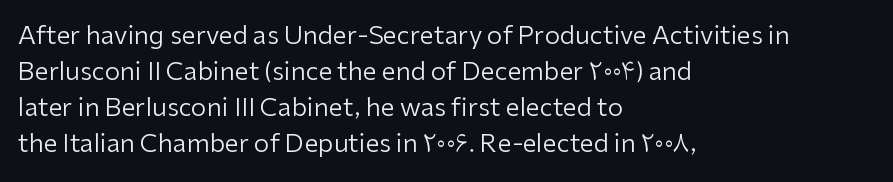
Q: Is the text bold? A: No.
Q: Is the text italic (slanted)? A: No, it is upright.
Q: Is the text underlined? A: No.
Q: How is the paragraph aligned? A: Left-aligned.
Q: Is the spacing between letters normal or unusually wide? A: Normal.
Q: Is the spacing between lines tight, normal or loose? A: Normal.
